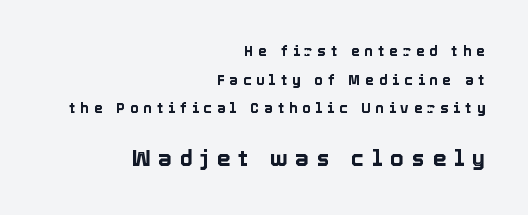
{"italic": "no", "underline": "no", "align": "right", "line_spacing": "loose", "line_spacing_ratio": 2.04, "letter_spacing": "wide", "letter_spacing_em": 0.35, "larger_block": "second", "size_ratio": 1.57, "glyph_px": 22}
